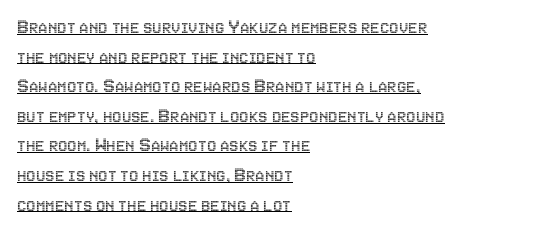
Q: Is the text italic (slanted)? A: No, it is upright.
Q: Is the text underlined? A: Yes.
Q: How is the paragraph aligned? A: Left-aligned.
Q: Is the spacing between letters normal or unusually wide? A: Normal.
Q: Is the spacing between lines tight, normal or loose? A: Normal.
